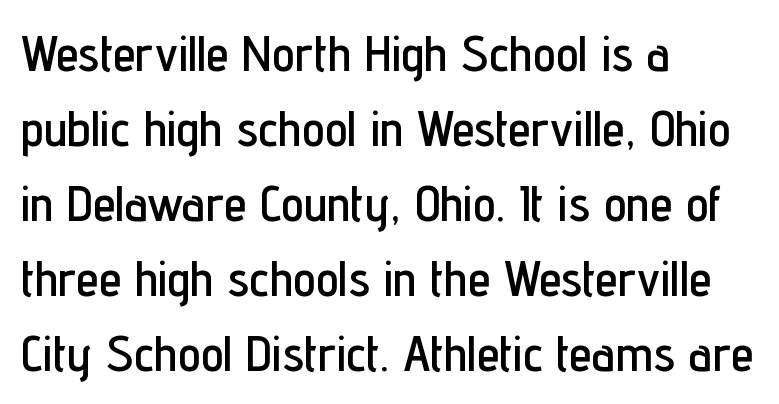
Q: Is the text italic (slanted)? A: No, it is upright.
Q: Is the typeface a serif or a sans-serif typeface? A: Sans-serif.
Q: Is the text underlined? A: No.
Q: How is the paragraph aligned? A: Left-aligned.
Q: Is the spacing between letters normal or unusually wide? A: Normal.
Q: Is the spacing between lines tight, normal or loose? A: Normal.
Q: Width (condensed, normal, or wide)? A: Condensed.
Q: Stroke contrast? A: Low.
Q: x-height? A: Medium.
Q: Monospaced? A: No.
